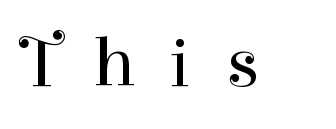
The image shows 71 px regular-weight serif type, upright; set unusually wide letter spacing (+0.49 em), not underlined; high stroke contrast and a medium x-height.
